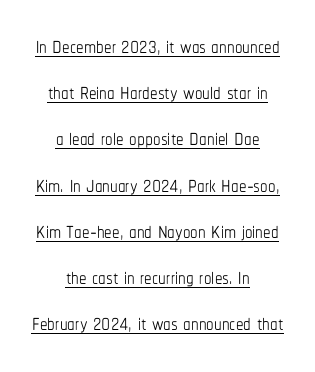
Designer's note — italics off, roman on. No letter is thick-stroked: the sample isn't bold. Here the designer chose a conventional face with non-uniform glyph widths. Honestly, the row spacing looks completely unremarkable. The text block is weighted toward neither margin, spreading evenly from the middle.
